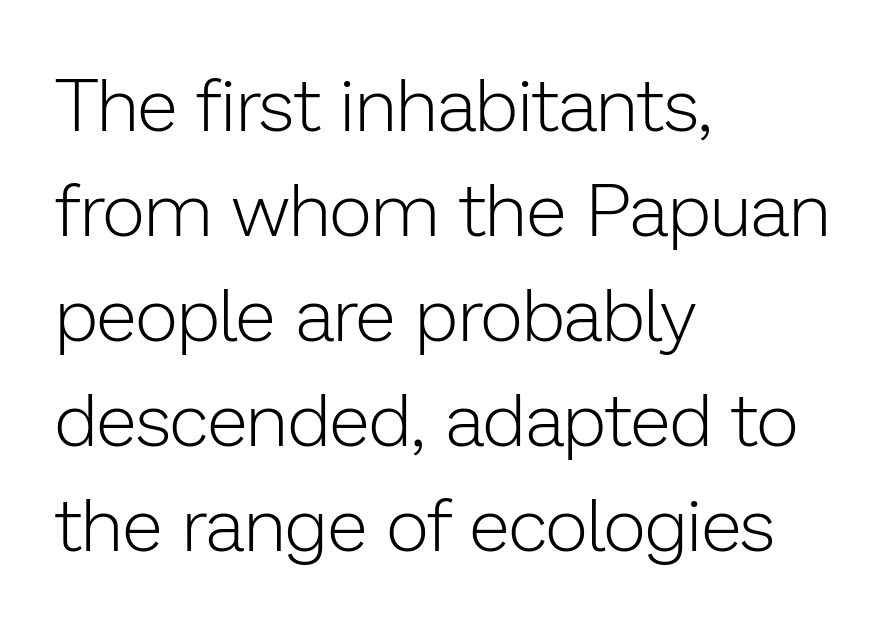
{"serif": "no", "italic": "no", "bold": "no", "weight": "light", "width": "normal", "stroke_contrast": "low", "x_height": "medium", "monospaced": "no", "underline": "no", "align": "left", "line_spacing": "normal", "line_spacing_ratio": 1.42, "letter_spacing": "normal", "letter_spacing_em": 0.0, "glyph_px": 74}
